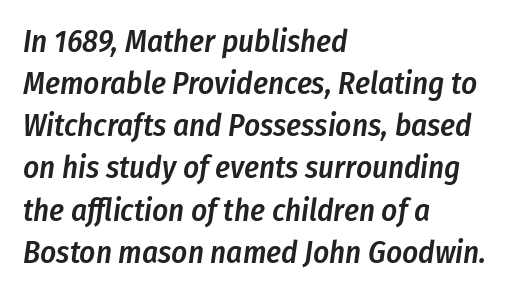
{"italic": "yes", "lean": "right", "slant_degrees": 8, "bold": "semi", "weight": "semibold", "width": "condensed", "stroke_contrast": "low", "x_height": "medium", "monospaced": "no", "underline": "no", "align": "left", "line_spacing": "normal", "line_spacing_ratio": 1.36, "letter_spacing": "normal", "letter_spacing_em": 0.0, "glyph_px": 31}
